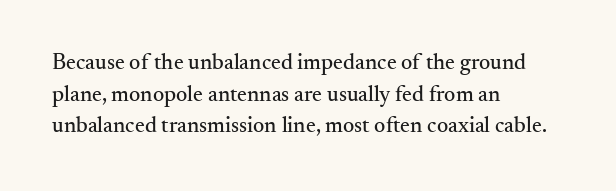
Q: Is the text italic (slanted)? A: No, it is upright.
Q: Is the text underlined? A: No.
Q: How is the paragraph aligned? A: Left-aligned.
Q: Is the spacing between letters normal or unusually wide? A: Normal.
Q: Is the spacing between lines tight, normal or loose? A: Normal.
